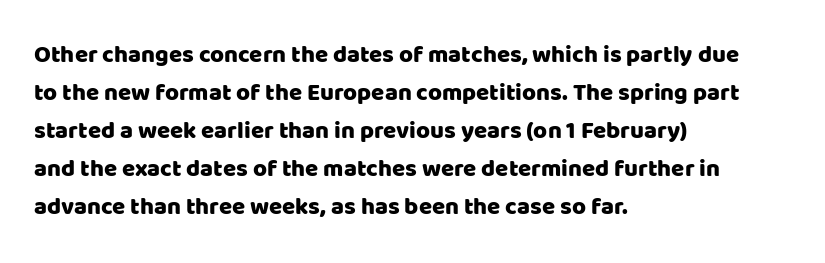
The image shows 24 px text type, upright; set left-aligned, normal line spacing (1.58x), normal letter spacing, not underlined.
